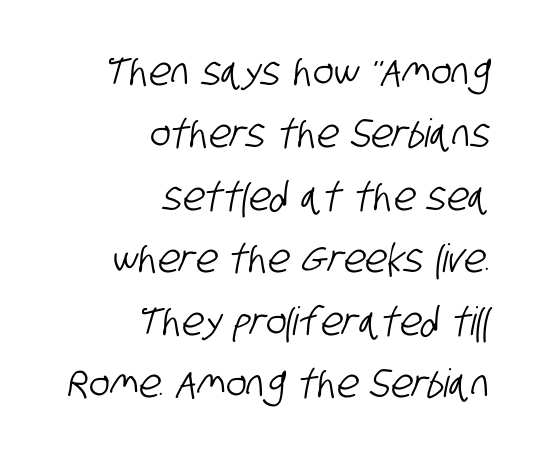
{"serif": "no", "width": "condensed", "stroke_contrast": "low", "x_height": "large", "monospaced": "no", "underline": "no", "align": "right", "line_spacing": "normal", "line_spacing_ratio": 1.6, "letter_spacing": "normal", "letter_spacing_em": 0.0, "glyph_px": 39}
